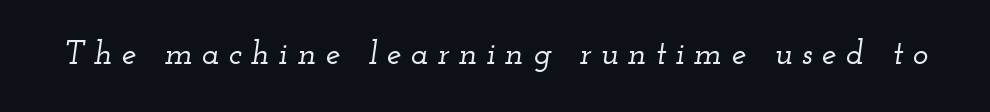
{"serif": "yes", "italic": "yes", "lean": "right", "slant_degrees": 12, "width": "wide", "stroke_contrast": "low", "x_height": "small", "monospaced": "no", "underline": "no", "letter_spacing": "wide", "letter_spacing_em": 0.28, "glyph_px": 33}
